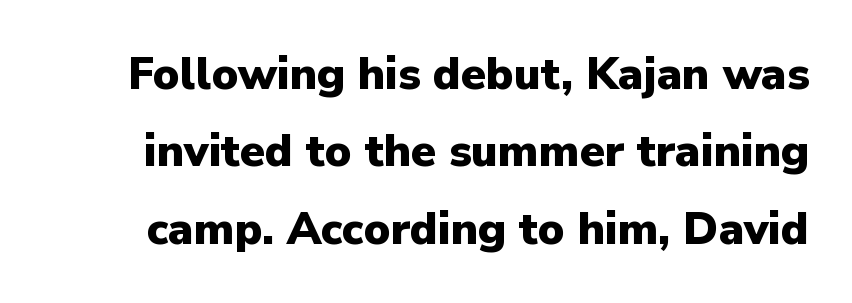
The image shows 45 px heavy sans-serif type, upright; set line spacing 1.72x, normal letter spacing, not underlined; low stroke contrast and a medium x-height.
